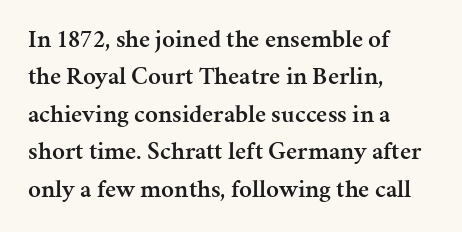
The image shows 25 px text type, upright; set left-aligned, normal line spacing (1.5x), normal letter spacing, not underlined.
